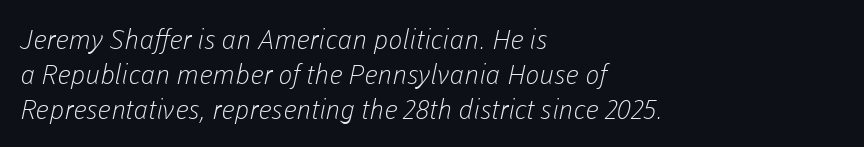
Q: Is the text bold? A: No.
Q: Is the text underlined? A: No.
Q: How is the paragraph aligned? A: Left-aligned.
Q: Is the spacing between letters normal or unusually wide? A: Normal.
Q: Is the spacing between lines tight, normal or loose? A: Normal.
